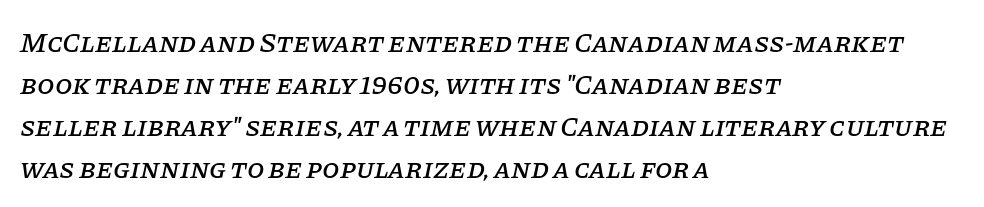
{"serif": "yes", "italic": "yes", "lean": "right", "slant_degrees": 11, "width": "normal", "stroke_contrast": "low", "x_height": "large", "monospaced": "no", "underline": "no", "align": "left", "line_spacing": "normal", "line_spacing_ratio": 1.5, "letter_spacing": "normal", "letter_spacing_em": 0.0, "glyph_px": 28}
